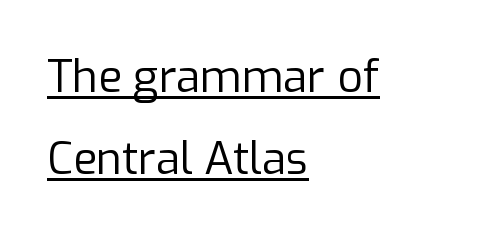
{"serif": "no", "italic": "no", "bold": "no", "weight": "regular", "width": "normal", "stroke_contrast": "low", "x_height": "medium", "monospaced": "no", "underline": "yes", "align": "left", "line_spacing_ratio": 1.87, "letter_spacing": "normal", "letter_spacing_em": 0.0, "glyph_px": 44}
